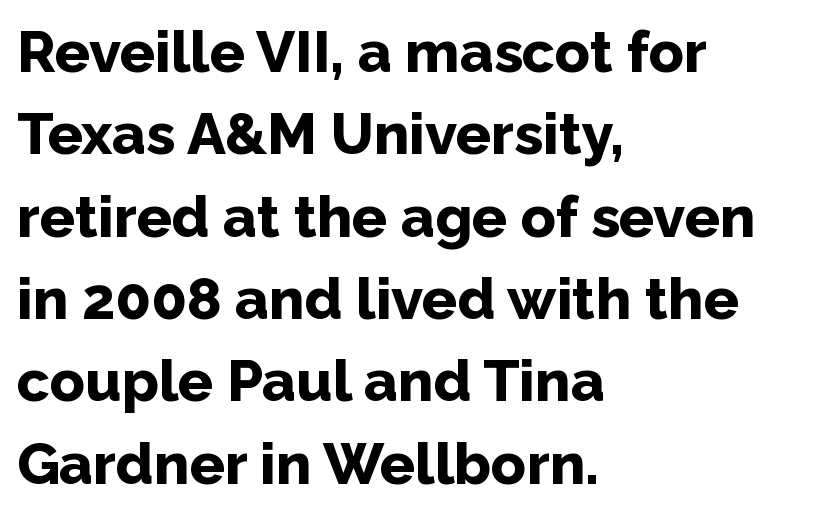
I'd call this a sans setting — the letters go barefoot. Characters follow at the spacing the type designer built in. I'd describe the lettering as bold — thick and assertive. Every row of glyphs begins at an identical x-position on the left.
